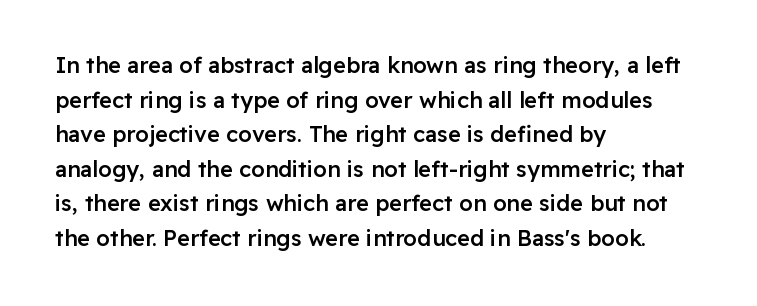
The font's upright variant was chosen for this text. Is the letter spacing exaggerated? No — it looks like the ordinary default. The face used here is a semibold: visibly heavier than regular, lighter than bold. Students, observe: this is what conventionally led text looks like. Every row of glyphs begins at an identical x-position on the left. Words float on clear page, feet unadorned.
